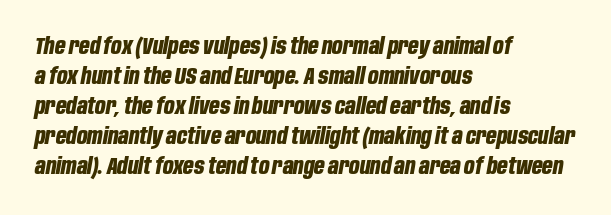
The image shows 23 px bold type, italic (leaning right); set left-aligned, normal line spacing (1.3x), normal letter spacing, not underlined.
